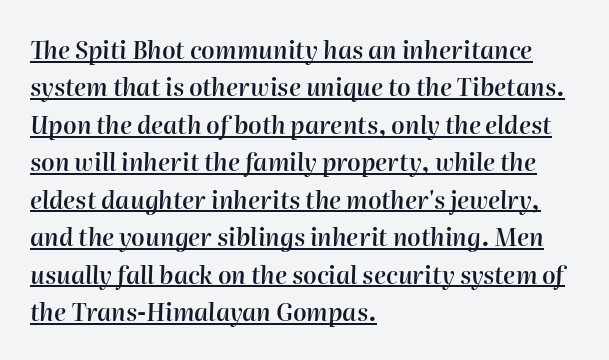
Q: Is the text bold? A: Semi-bold.
Q: Is the text italic (slanted)? A: Yes, it leans right by about 2 degrees.
Q: Is the text underlined? A: Yes.
Q: How is the paragraph aligned? A: Left-aligned.
Q: Is the spacing between letters normal or unusually wide? A: Normal.
Q: Is the spacing between lines tight, normal or loose? A: Normal.
